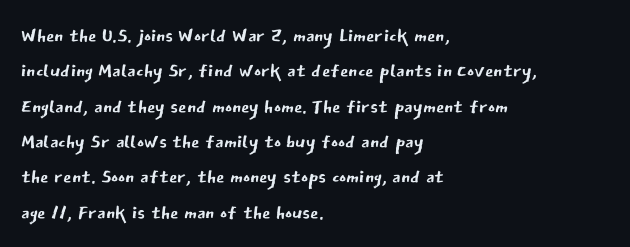
The image shows 27 px text type, upright; set left-aligned, normal line spacing (1.31x), normal letter spacing, not underlined.
